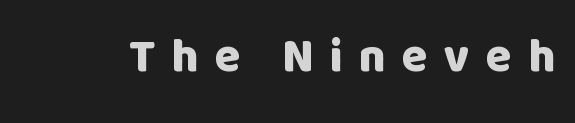
{"serif": "no", "italic": "no", "bold": "yes", "weight": "heavy", "width": "normal", "stroke_contrast": "low", "x_height": "large", "monospaced": "no", "underline": "no", "letter_spacing": "wide", "letter_spacing_em": 0.34, "glyph_px": 47}
